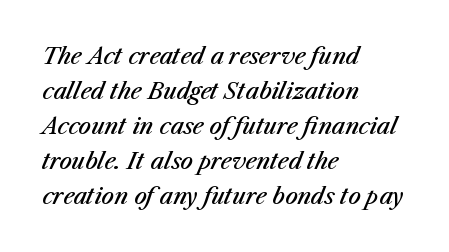
{"italic": "yes", "lean": "right", "slant_degrees": 23, "bold": "semi", "underline": "no", "align": "left", "line_spacing": "normal", "line_spacing_ratio": 1.59, "letter_spacing": "normal", "letter_spacing_em": 0.0, "glyph_px": 22}
